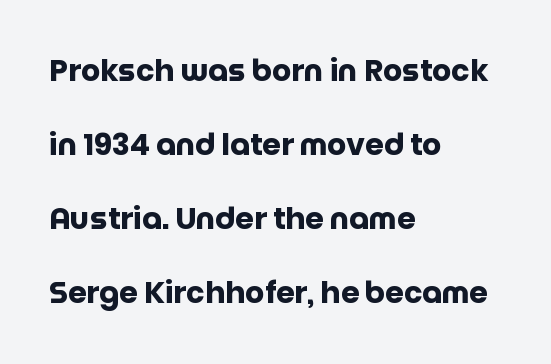
The image shows 30 px heavy sans-serif type, upright; set left-aligned, loose line spacing (2.47x), normal letter spacing, not underlined; low stroke contrast and a large x-height.
